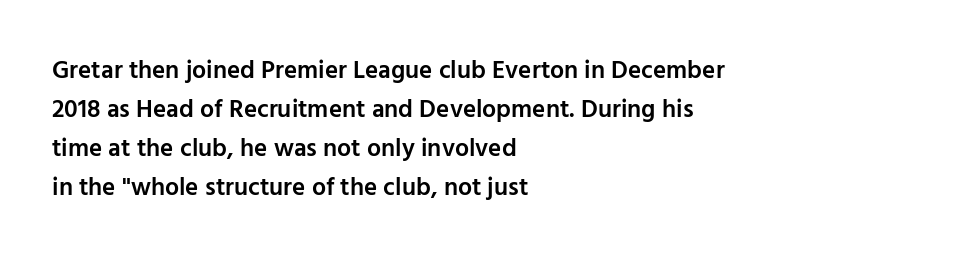
{"italic": "no", "bold": "semi", "underline": "no", "align": "left", "line_spacing": "normal", "line_spacing_ratio": 1.56, "letter_spacing": "normal", "letter_spacing_em": 0.0, "glyph_px": 25}
